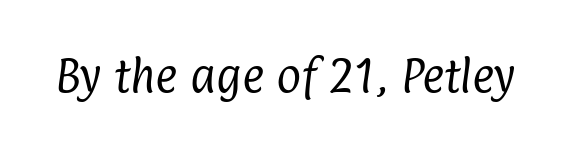
The passage shown is not bold in any degree. The specimen omits any rule beneath the text block's lines. Think of a printed novel: that variable character pitch is what you see here. This rendering employs a face without finishing strokes, i.e., a sans-serif.
